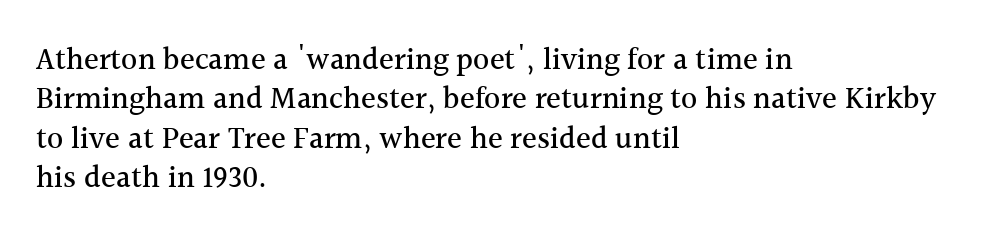
The image shows 31 px serif type, upright; set left-aligned, normal line spacing (1.27x), normal letter spacing, not underlined; a medium x-height.
